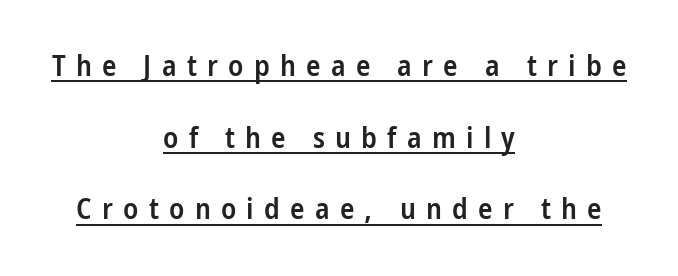
The image shows 30 px semibold, condensed sans-serif type, upright; set centered, loose line spacing (2.39x), unusually wide letter spacing (+0.34 em), underlined; low stroke contrast and a medium x-height.
